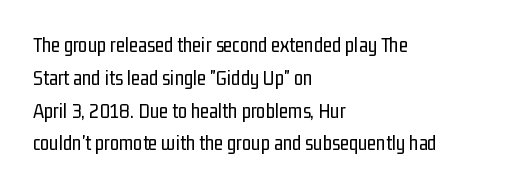
{"italic": "no", "bold": "no", "underline": "no", "align": "left", "line_spacing": "normal", "line_spacing_ratio": 1.56, "letter_spacing": "normal", "letter_spacing_em": 0.0, "glyph_px": 21}
